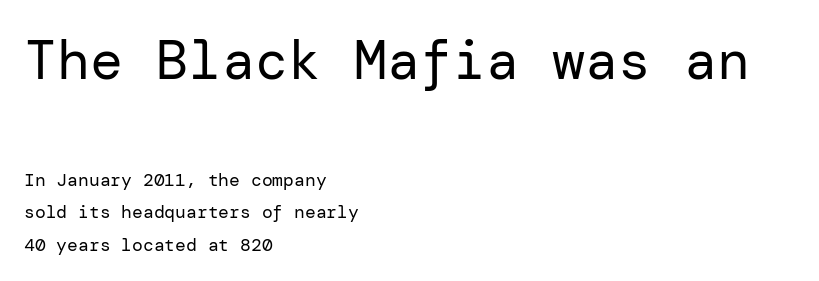
Is there any slant? The stems are plumb. The block sitting higher on the canvas is the one with enlarged characters. Classification — sans serif. Alignment: flush left. The weight would be labelled regular, book, light, or lighter still.
